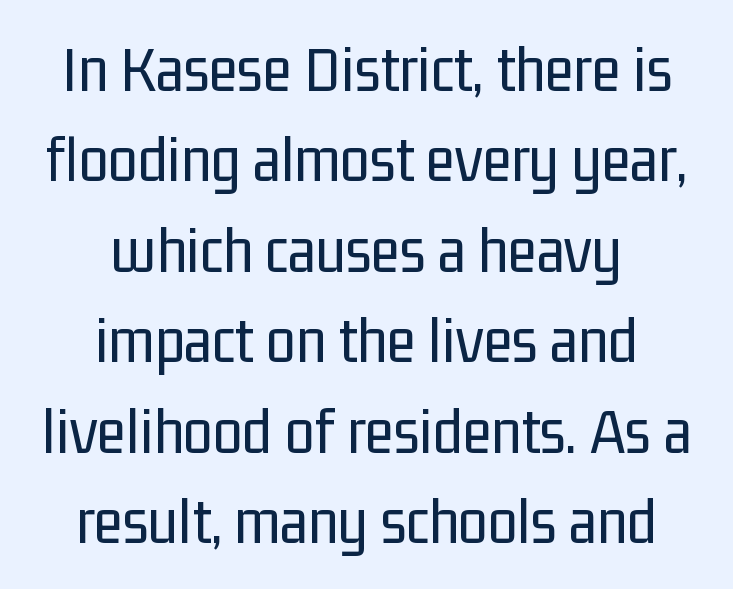
The image shows 67 px regular-weight, condensed sans-serif type, upright; set centered, normal line spacing (1.35x), normal letter spacing, not underlined; low stroke contrast and a medium x-height.
